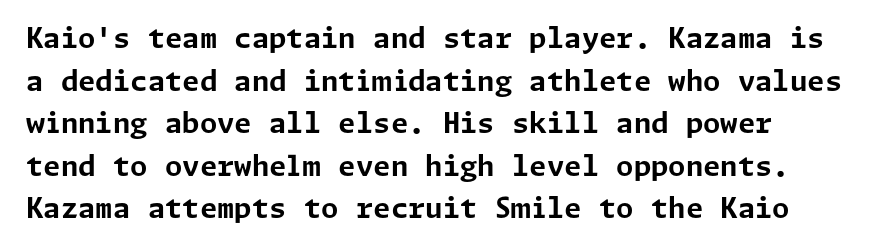
The image shows 28 px bold sans-serif type, upright; set left-aligned, normal line spacing (1.52x), normal letter spacing, not underlined; low stroke contrast and a medium x-height.
